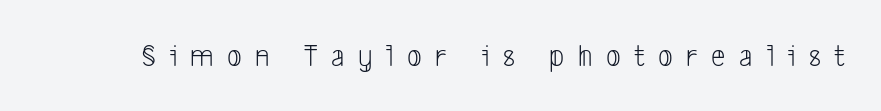
{"serif": "no", "bold": "no", "weight": "light", "width": "condensed", "stroke_contrast": "low", "x_height": "medium", "monospaced": "no", "underline": "no", "letter_spacing": "wide", "letter_spacing_em": 0.42, "glyph_px": 32}
